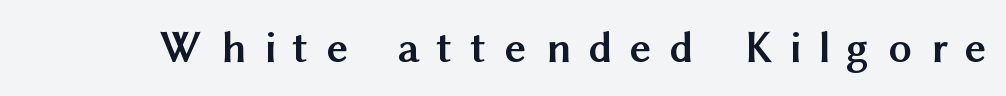
This rendering widens character spacing well past its baseline value. The lettering stays uniformly vertical, giving the passage a roman look. Unmarked baselines from the first word to the last. What kind of face is this? One without serifs — a sans. Character widths vary here, with narrow letters taking less room than wide ones.
